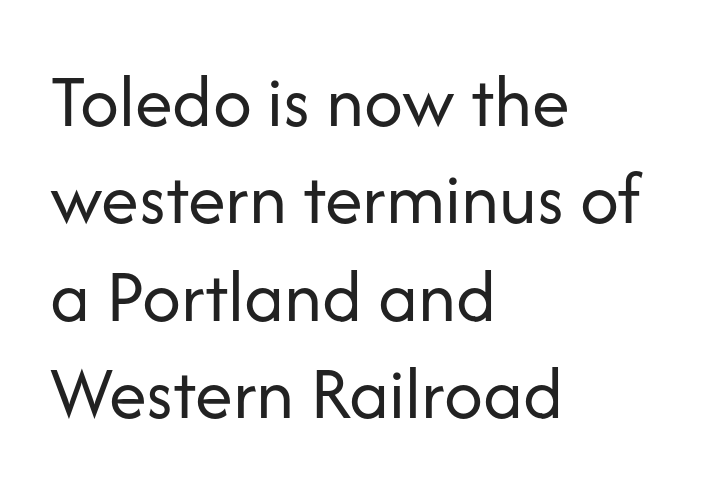
This rendering employs a face without finishing strokes, i.e., a sans-serif. The zone under the glyphs is completely vacant. The typesetter chose a ragged-right arrangement here. Stems and bowls with no extra thickness — not bold. The passage shown is typed in a proportional face where columns would drift. A roman cut, with each character standing at attention.
